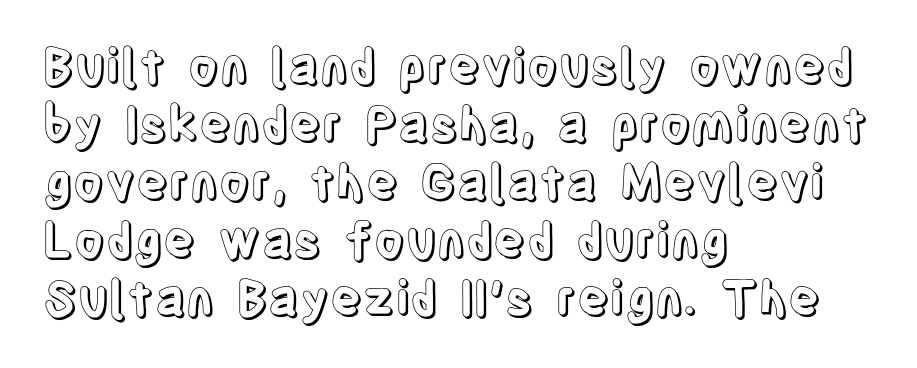
Q: Is the text italic (slanted)? A: No, it is upright.
Q: Is the text underlined? A: No.
Q: How is the paragraph aligned? A: Left-aligned.
Q: Is the spacing between letters normal or unusually wide? A: Normal.
Q: Width (condensed, normal, or wide)? A: Condensed.
Q: x-height? A: Large.
Q: Monospaced? A: No.
